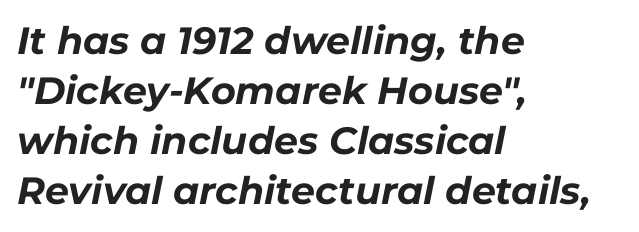
Q: Is the text bold? A: Yes.
Q: Is the text italic (slanted)? A: Yes, it leans right by about 11 degrees.
Q: Is the text underlined? A: No.
Q: How is the paragraph aligned? A: Left-aligned.
Q: Is the spacing between letters normal or unusually wide? A: Normal.
Q: Is the spacing between lines tight, normal or loose? A: Normal.
Q: Width (condensed, normal, or wide)? A: Normal.
Q: Stroke contrast? A: Low.
Q: x-height? A: Medium.
Q: Monospaced? A: No.
